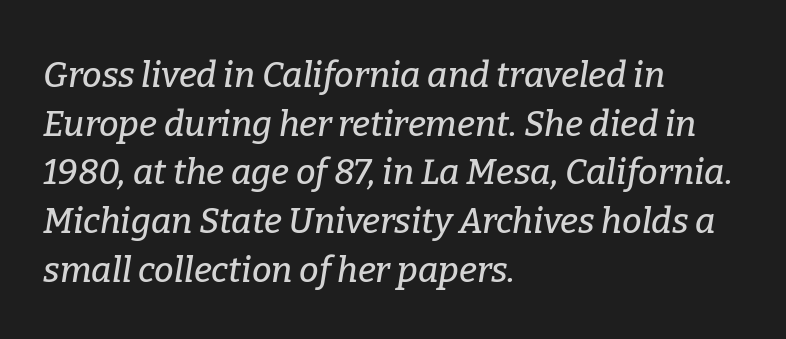
These lines are rendered in a variable-pitch font. Caption: multi-line text, flush left, ragged right. These lines sit exactly where default settings would place them. These lines were composed using italics. In terms of letterform style, serifs are clearly present. Honestly, there is no underline to notice here at all.
